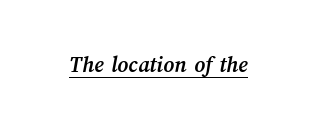
Q: Is the text bold? A: Yes.
Q: Is the text underlined? A: Yes.
Q: Is the spacing between letters normal or unusually wide? A: Normal.
